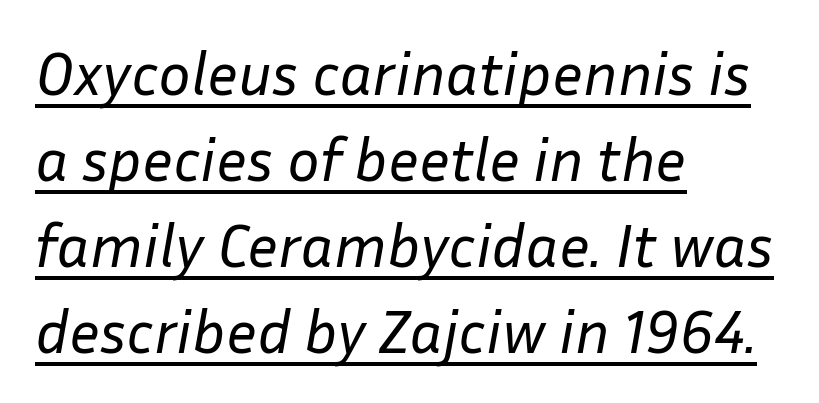
Would a proofreader flag this as italicized? Yes. Visually the block forms a straight wall on the left and a jagged coastline on the right. Counters stay open thanks to moderate or lighter strokes. These lines sit exactly where default settings would place them.
